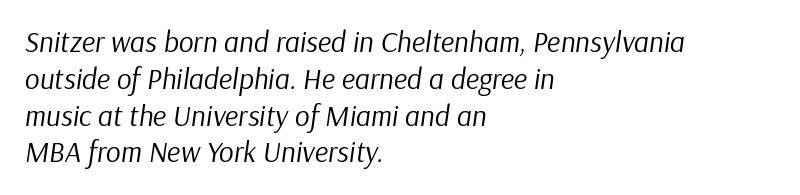
The image shows 29 px regular-weight type, italic (leaning right); set left-aligned, normal line spacing (1.27x), normal letter spacing, not underlined; low stroke contrast and a medium x-height.
